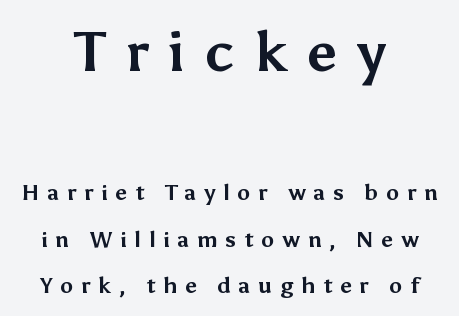
{"serif": "no", "italic": "no", "bold": "yes", "weight": "bold", "width": "normal", "stroke_contrast": "medium", "x_height": "medium", "monospaced": "no", "underline": "no", "align": "center", "line_spacing": "loose", "line_spacing_ratio": 2.1, "letter_spacing": "wide", "letter_spacing_em": 0.35, "larger_block": "first", "size_ratio": 2.55, "glyph_px": 56}
